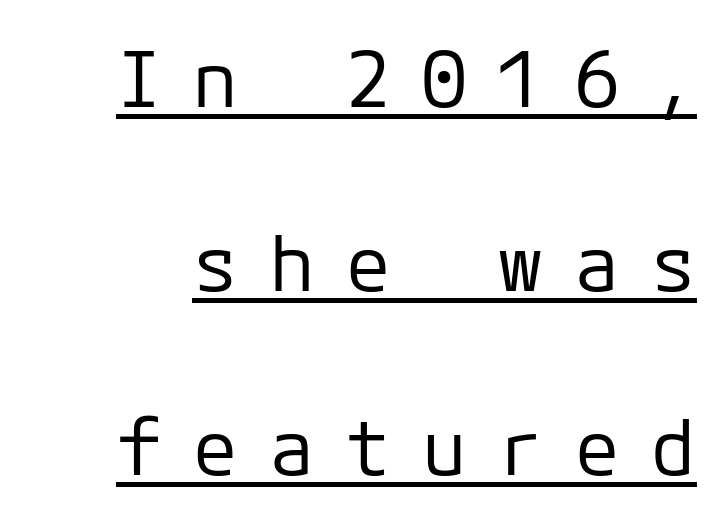
This sample has the even, mechanical cadence of fixed-width lettering. The letterforms sit at book weight or below. Loose tracking; the words dissolve into strings of separated letters. Is there an underline? Yes — a line sits under the letters. This sample uses an upright cut, with every glyph sitting square on the baseline. These lines stand farther apart than default settings would place them.
